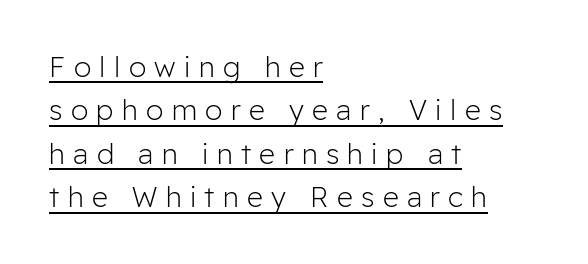
The image shows 28 px light sans-serif type, upright; set left-aligned, normal line spacing (1.55x), unusually wide letter spacing (+0.3 em), underlined; low stroke contrast and a medium x-height.
